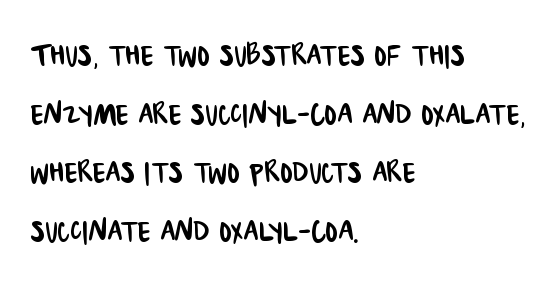
The image shows 38 px condensed sans-serif type; set left-aligned, normal line spacing (1.54x), normal letter spacing, not underlined; low stroke contrast and a large x-height.
